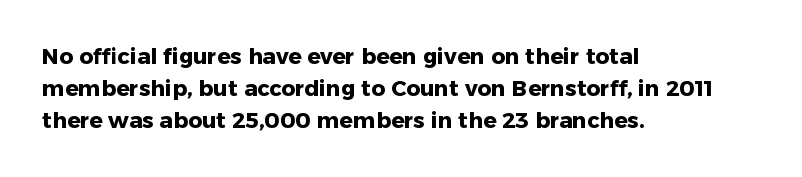
{"italic": "no", "bold": "yes", "underline": "no", "align": "left", "line_spacing": "normal", "line_spacing_ratio": 1.46, "letter_spacing": "normal", "letter_spacing_em": 0.0, "glyph_px": 22}
